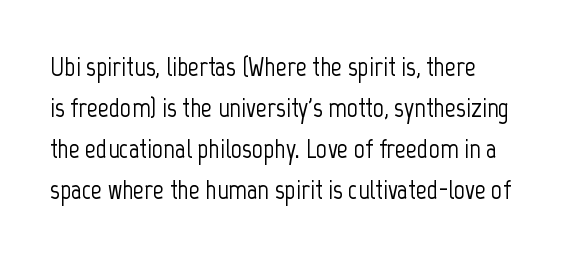
Q: Is the text italic (slanted)? A: No, it is upright.
Q: Is the text underlined? A: No.
Q: How is the paragraph aligned? A: Left-aligned.
Q: Is the spacing between letters normal or unusually wide? A: Normal.
Q: Is the spacing between lines tight, normal or loose? A: Normal.
